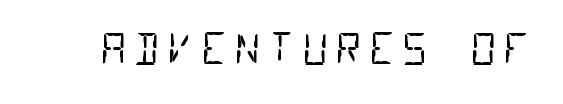
These lines are rendered in a fixed-pitch font. A bare baseline throughout the passage. Ink coverage per letter is moderate at most. Nope, no serifs anywhere on these letters.
